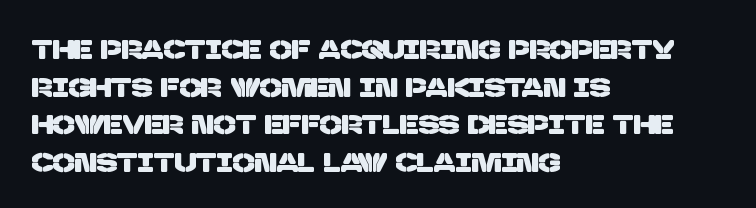
Line beginnings align vertically; line endings do not. Baseline-to-baseline distance is the conventional proportion of letter height. Does extra space separate the letters? No, they use regular spacing. Each row of text sits above clean, open space.
